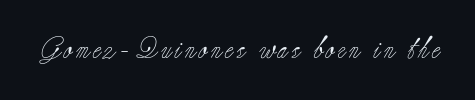
The image shows 22 px text type; set not underlined.
